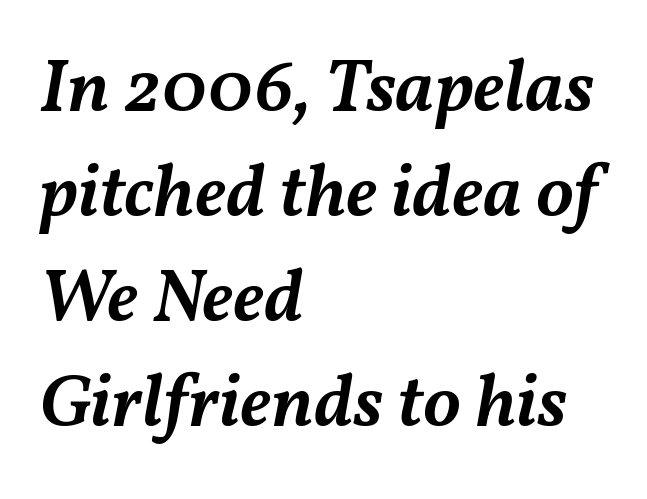
Q: Is the text bold? A: Semi-bold.
Q: Is the text italic (slanted)? A: Yes, it leans right by about 11 degrees.
Q: Is the text underlined? A: No.
Q: How is the paragraph aligned? A: Left-aligned.
Q: Is the spacing between letters normal or unusually wide? A: Normal.
Q: Is the spacing between lines tight, normal or loose? A: Normal.
Q: Width (condensed, normal, or wide)? A: Normal.
Q: Stroke contrast? A: Medium.
Q: x-height? A: Medium.
Q: Monospaced? A: No.
